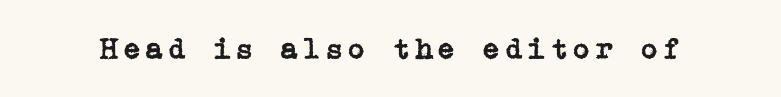
The font family rendered here belongs to the serif group. Posture: vertical. Honestly, there is no underline to notice here at all.
